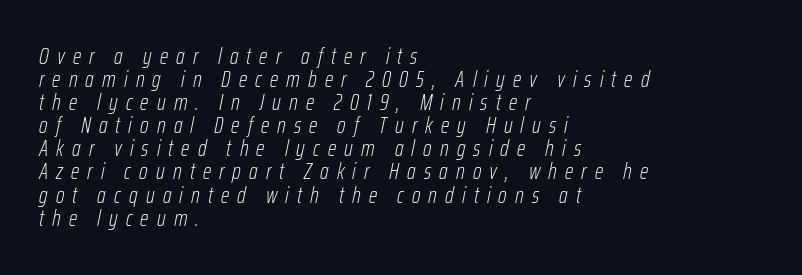
The image shows 22 px text type, italic (leaning right); set left-aligned, tight line spacing (1.05x), unusually wide letter spacing (+0.37 em), not underlined.
